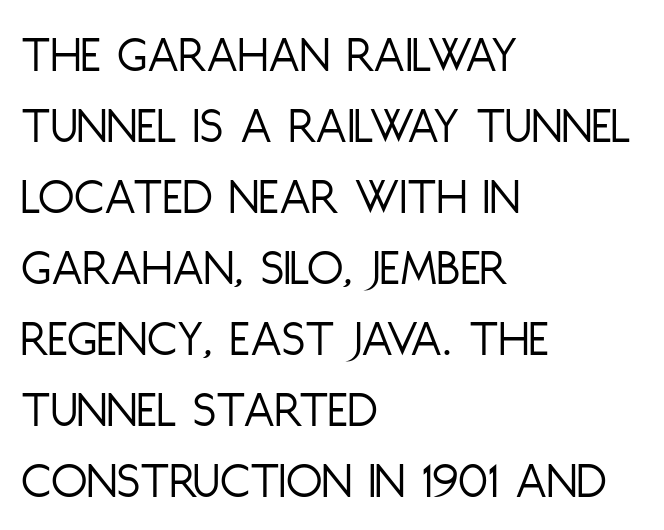
The image shows 53 px light, condensed sans-serif type, upright; set left-aligned, normal line spacing (1.34x), normal letter spacing, not underlined; low stroke contrast and a large x-height.
